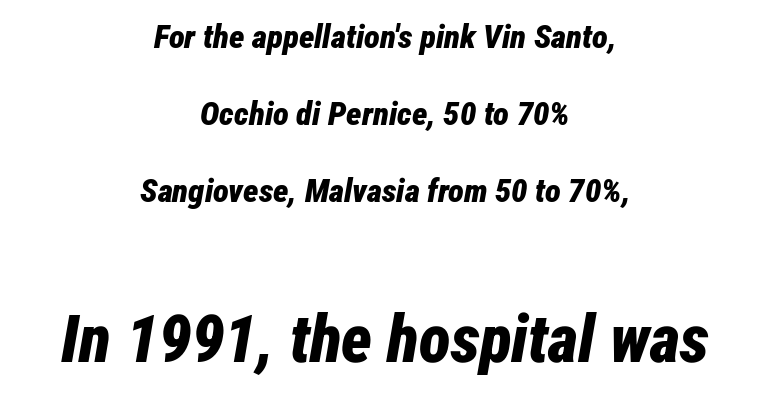
A clean baseline with only descenders dipping below it. Interline gaps are noticeably wide in this sample. The later block is typeset at a bigger size than the earlier block. The typesetting leans heavy: a genuine bold. Compared with a flush-left layout, this one balances lines on the center instead. Looks like regular typesetting: each glyph gets only the width it needs.
